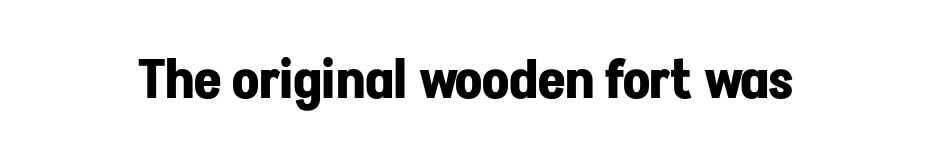
Q: Is the text bold? A: Yes.
Q: Is the text italic (slanted)? A: No, it is upright.
Q: Is the typeface a serif or a sans-serif typeface? A: Sans-serif.
Q: Is the text underlined? A: No.
Q: Is the spacing between letters normal or unusually wide? A: Normal.
Q: Width (condensed, normal, or wide)? A: Normal.
Q: Stroke contrast? A: Low.
Q: x-height? A: Medium.
Q: Monospaced? A: No.
